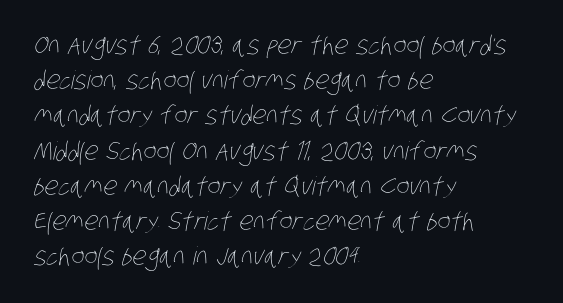
{"bold": "no", "underline": "no", "align": "left", "line_spacing": "normal", "line_spacing_ratio": 1.41, "letter_spacing": "normal", "letter_spacing_em": 0.0, "glyph_px": 25}
